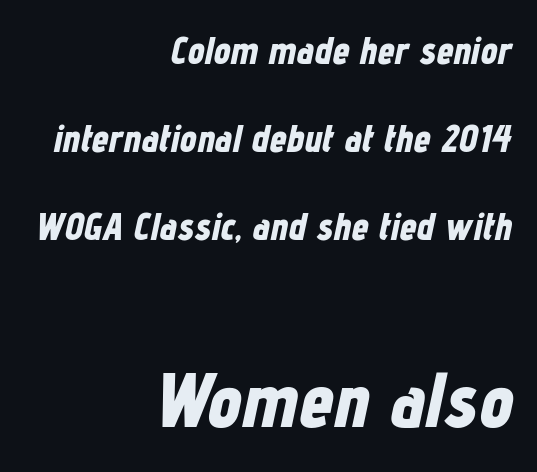
Characters follow at the spacing the type designer built in. Italic: yes, the glyphs are oblique. Pretty heavy lettering here — definitely bold. The face used here is proportionally spaced, like ordinary book or web type.
